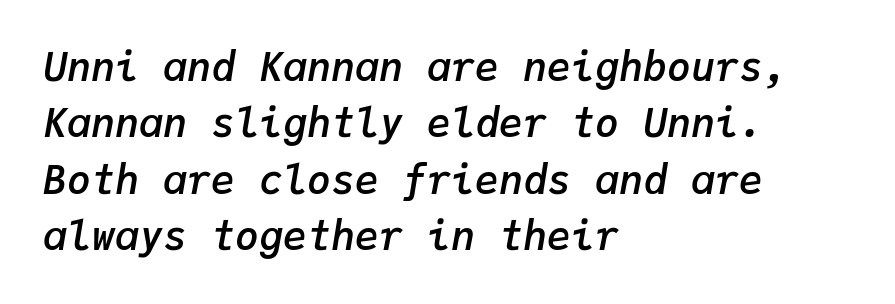
The image shows 40 px semibold type, italic (leaning right), monospaced; set left-aligned, normal line spacing (1.41x), normal letter spacing, not underlined; low stroke contrast and a medium x-height.
